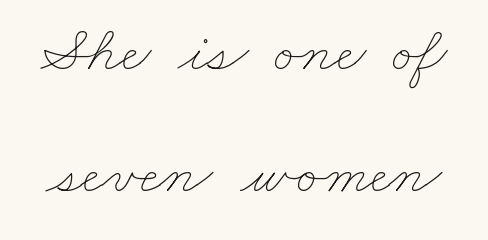
Q: Is the text bold? A: No.
Q: Is the text underlined? A: No.
Q: Is the spacing between letters normal or unusually wide? A: Normal.
Q: Width (condensed, normal, or wide)? A: Wide.
Q: Stroke contrast? A: Low.
Q: x-height? A: Small.
Q: Monospaced? A: No.
